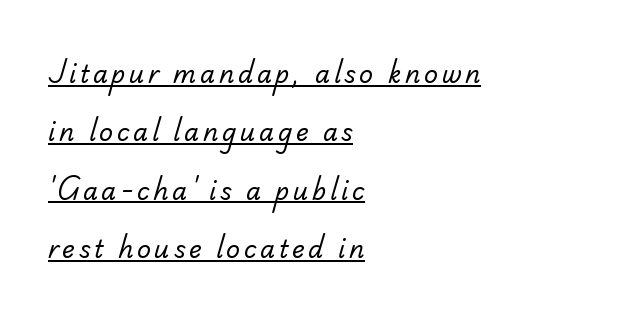
The image shows 24 px text type; set left-aligned, loose line spacing (2.43x), underlined.
